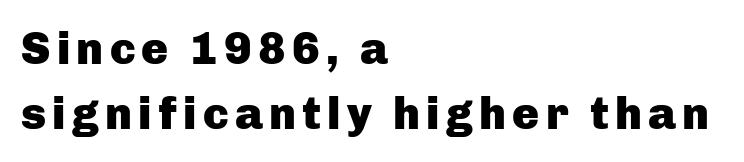
Q: Is the text bold? A: Yes.
Q: Is the text italic (slanted)? A: No, it is upright.
Q: Is the typeface a serif or a sans-serif typeface? A: Sans-serif.
Q: Is the text underlined? A: No.
Q: How is the paragraph aligned? A: Left-aligned.
Q: Is the spacing between lines tight, normal or loose? A: Normal.
Q: Width (condensed, normal, or wide)? A: Normal.
Q: Stroke contrast? A: Low.
Q: x-height? A: Medium.
Q: Monospaced? A: No.
